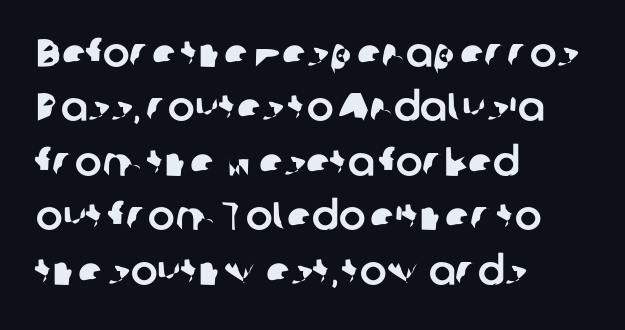
The image shows 40 px sans-serif type; set left-aligned, normal line spacing (1.36x), normal letter spacing, not underlined; low stroke contrast and a medium x-height.
